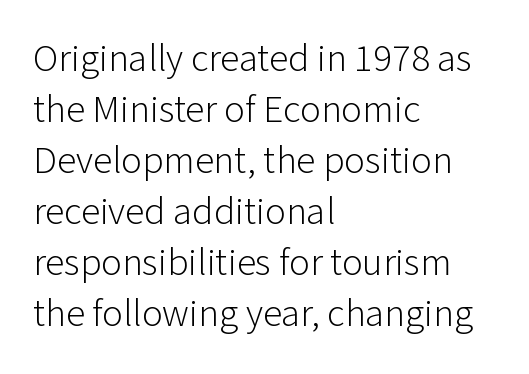
The image shows 39 px light sans-serif type, upright; set left-aligned, normal line spacing (1.31x), normal letter spacing, not underlined; low stroke contrast and a medium x-height.
